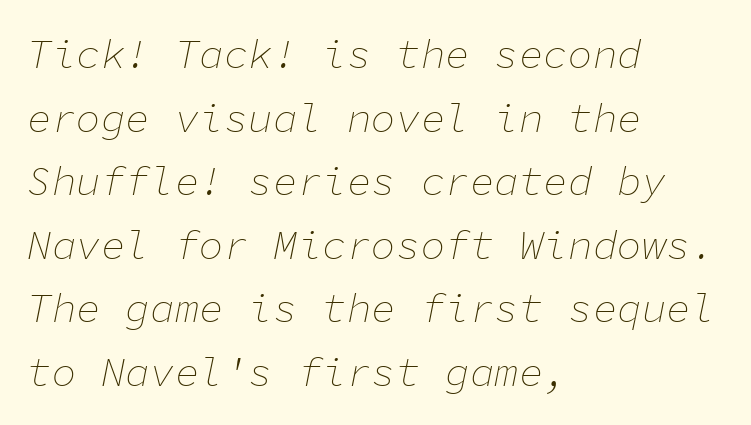
Reading down the column, the eye jumps a familiar distance to each next line. Tracking here is standard; glyphs follow each other at the usual distance. The lettering tilts uniformly, giving the passage an italic look. Ink coverage per letter is moderate at most. You could count columns in this text — the font is strictly monospaced.
